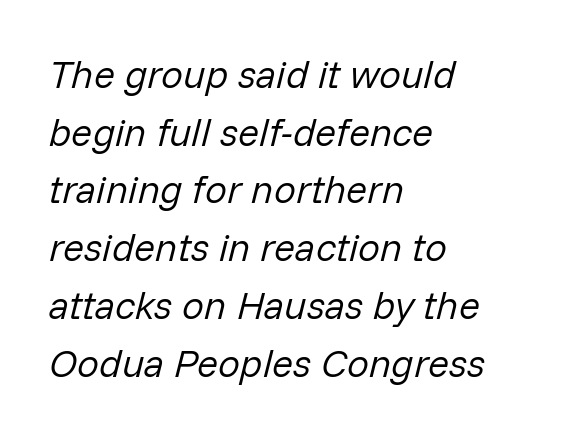
Q: Is the text bold? A: No.
Q: Is the text italic (slanted)? A: Yes, it leans right by about 14 degrees.
Q: Is the text underlined? A: No.
Q: How is the paragraph aligned? A: Left-aligned.
Q: Is the spacing between letters normal or unusually wide? A: Normal.
Q: Is the spacing between lines tight, normal or loose? A: Normal.
Q: Width (condensed, normal, or wide)? A: Normal.
Q: Stroke contrast? A: Low.
Q: x-height? A: Medium.
Q: Monospaced? A: No.
